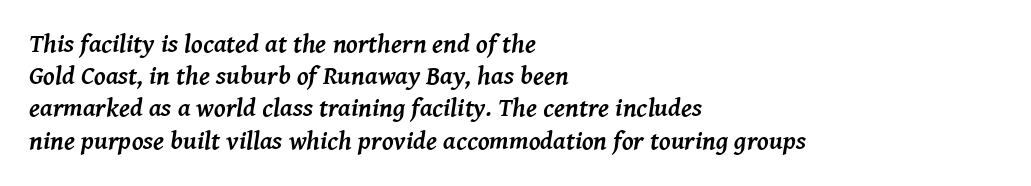
The horizontal fit of the characters is conventional and even. In CSS terms this would be text-align: left. The string is rendered with underlining switched off. Characters are canted at an angle relative to the baseline's perpendicular. Does the weight exceed regular? Yes, all the way to bold.
